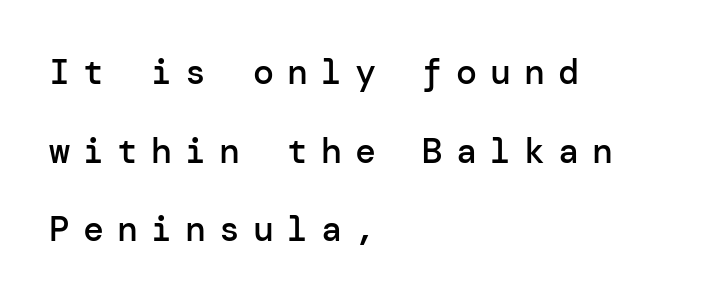
{"serif": "no", "italic": "no", "bold": "semi", "weight": "semibold", "width": "normal", "stroke_contrast": "low", "x_height": "medium", "underline": "no", "align": "left", "line_spacing": "loose", "line_spacing_ratio": 2.25, "letter_spacing": "wide", "letter_spacing_em": 0.37, "glyph_px": 35}
